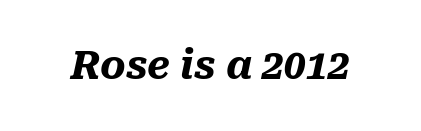
{"italic": "yes", "lean": "right", "slant_degrees": 10, "bold": "yes", "weight": "heavy", "width": "normal", "stroke_contrast": "medium", "x_height": "medium", "monospaced": "no", "underline": "no", "letter_spacing": "normal", "letter_spacing_em": 0.0, "glyph_px": 39}
